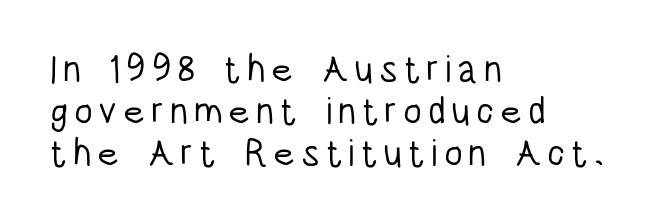
The image shows 38 px light, condensed sans-serif type, upright; set left-aligned, tight line spacing (1.11x), not underlined; low stroke contrast and a large x-height.
